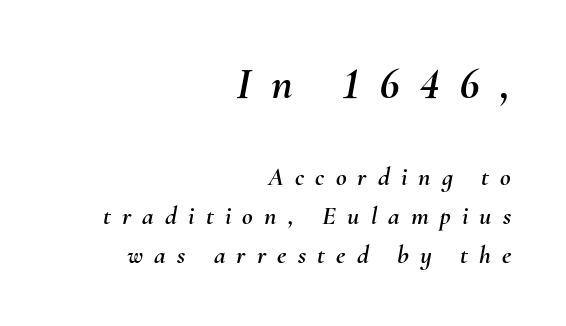
A normal amount of white space separates one row of letters from the next. Spacing verdict: proportional, widths tailored to each character. The line texture is sparse and dotted thanks to wide tracking. Each row of text sits above clean, open space. Where is the straight margin? On the right. The initial chunk of copy outweighs the following chunk in type size.
